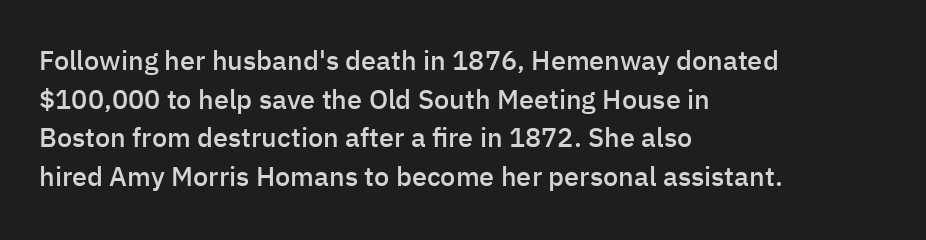
The image shows 27 px text type, upright; set left-aligned, normal line spacing (1.43x), normal letter spacing, not underlined.
